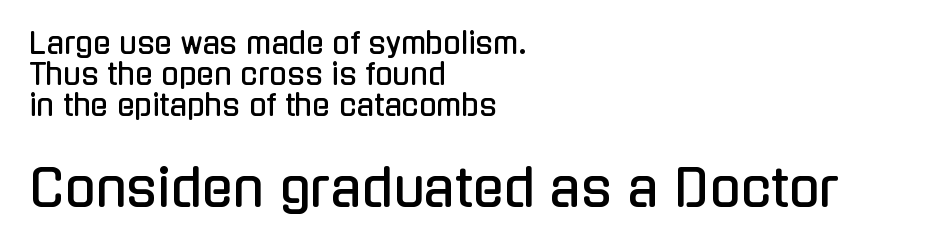
Q: Is the text italic (slanted)? A: No, it is upright.
Q: Is the typeface a serif or a sans-serif typeface? A: Sans-serif.
Q: Is the text underlined? A: No.
Q: How is the paragraph aligned? A: Left-aligned.
Q: Is the spacing between letters normal or unusually wide? A: Normal.
Q: Is the spacing between lines tight, normal or loose? A: Tight.
Q: Which block of text is set in a larger size, the first (top) or the second (bottom)? A: The second (bottom) one.
Q: Width (condensed, normal, or wide)? A: Condensed.
Q: Stroke contrast? A: Low.
Q: x-height? A: Medium.
Q: Monospaced? A: No.
